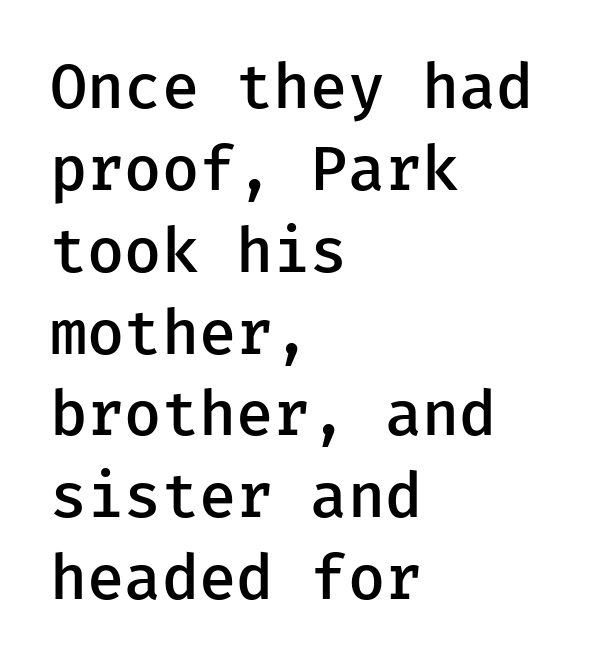
Observe the ordinary spacing: letters are neighbours, not strangers. The rows are spaced the way most documents space them. What kind of face is this? One without serifs — a sans. The foot of each line stays bare and open.
